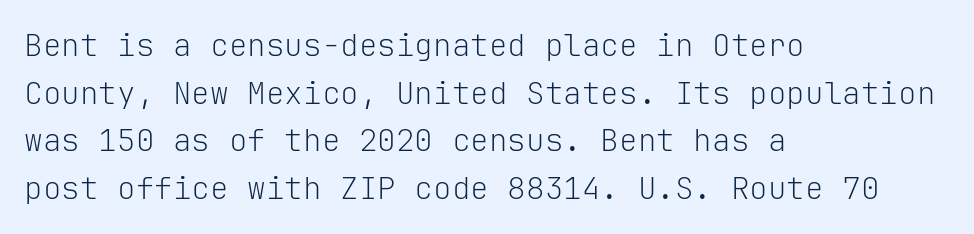
Q: Is the text bold? A: No.
Q: Is the text italic (slanted)? A: No, it is upright.
Q: Is the typeface a serif or a sans-serif typeface? A: Sans-serif.
Q: Is the text underlined? A: No.
Q: How is the paragraph aligned? A: Left-aligned.
Q: Is the spacing between letters normal or unusually wide? A: Normal.
Q: Is the spacing between lines tight, normal or loose? A: Normal.
Q: Width (condensed, normal, or wide)? A: Normal.
Q: Stroke contrast? A: Low.
Q: x-height? A: Medium.
Q: Monospaced? A: Yes.
